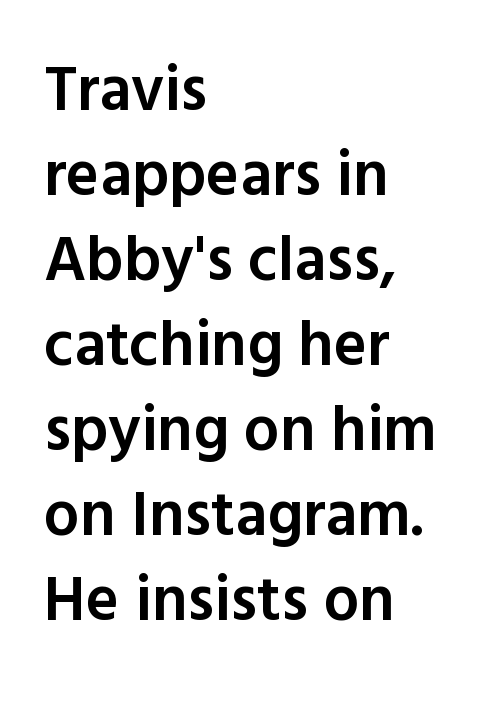
Strokes here are thickened, but only to semibold level. The letterforms sit shoulder to shoulder at normal distance. Notice how the passage keeps a crisp vertical edge on the left only. These lines sit exactly where default settings would place them. This sample uses a sans-serif face. Ascenders rise straight up at ninety degrees.
